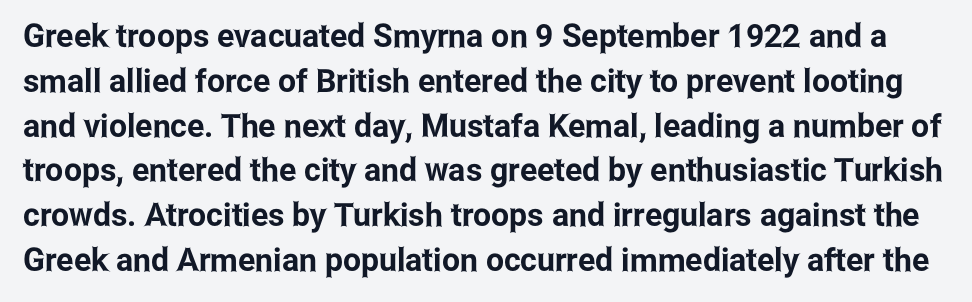
Every stem runs plumb, perpendicular to the baseline. Think of a printed novel: that variable character pitch is what you see here. The passage shown has conventional tracking throughout. Nothing sits at the stroke ends, so this counts as sans-serif. The strip under each line holds only bare page. The lines sit at an ordinary, default distance from one another.
